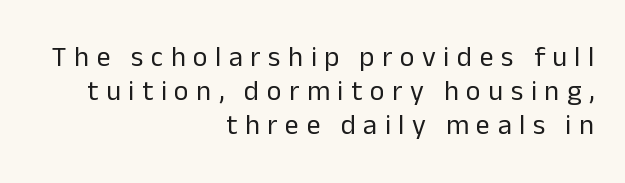
{"serif": "no", "italic": "no", "bold": "no", "weight": "regular", "width": "normal", "stroke_contrast": "low", "x_height": "medium", "monospaced": "no", "underline": "no", "align": "right", "line_spacing_ratio": 1.21, "letter_spacing": "wide", "letter_spacing_em": 0.27, "glyph_px": 28}
